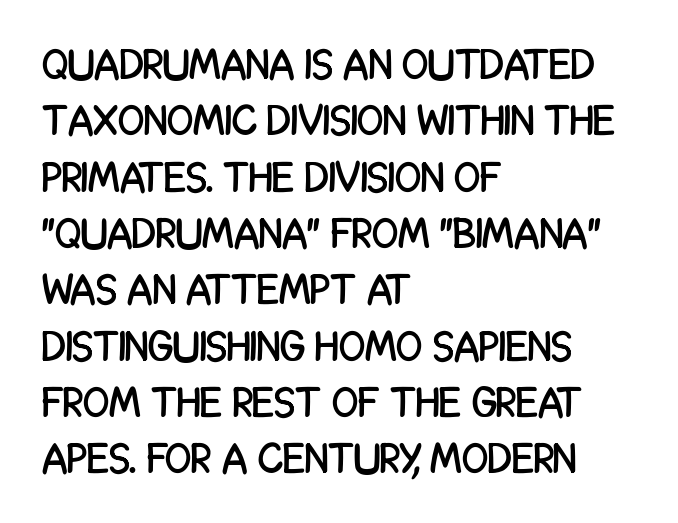
The image shows 43 px condensed sans-serif type, upright; set left-aligned, normal line spacing (1.31x), normal letter spacing, not underlined; low stroke contrast and a large x-height.
